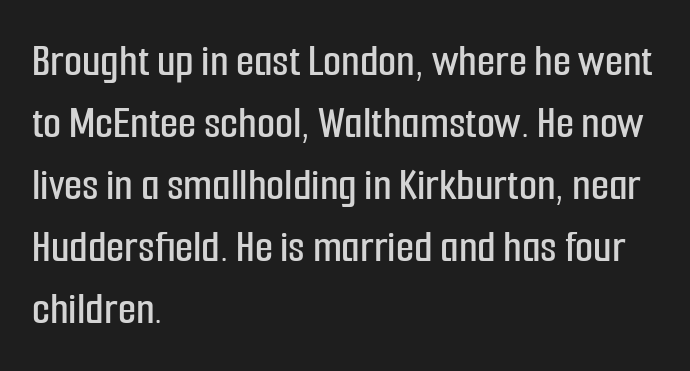
The image shows 47 px condensed sans-serif type, upright; set left-aligned, normal line spacing (1.32x), normal letter spacing, not underlined; low stroke contrast and a medium x-height.
